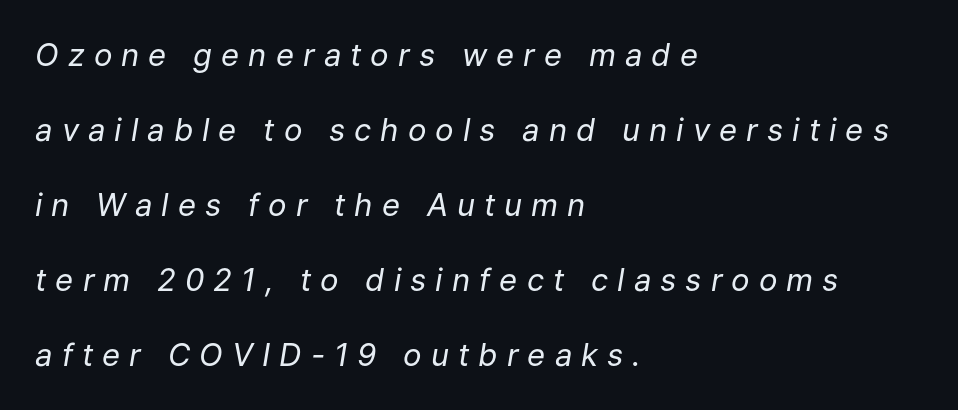
Q: Is the text bold? A: No.
Q: Is the text italic (slanted)? A: Yes, it leans right by about 9 degrees.
Q: Is the text underlined? A: No.
Q: How is the paragraph aligned? A: Left-aligned.
Q: Is the spacing between letters normal or unusually wide? A: Unusually wide.
Q: Is the spacing between lines tight, normal or loose? A: Loose.
Q: Width (condensed, normal, or wide)? A: Normal.
Q: Stroke contrast? A: Low.
Q: x-height? A: Medium.
Q: Monospaced? A: No.
